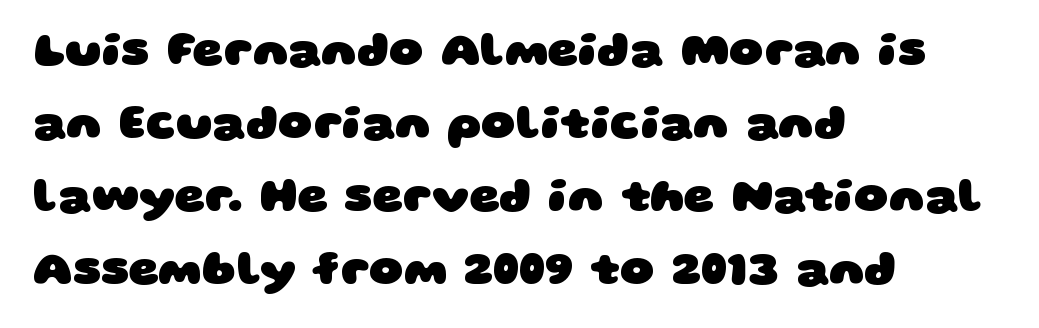
The image shows 47 px heavy, wide sans-serif type; set left-aligned, normal line spacing (1.55x), normal letter spacing, not underlined; low stroke contrast and a large x-height.
